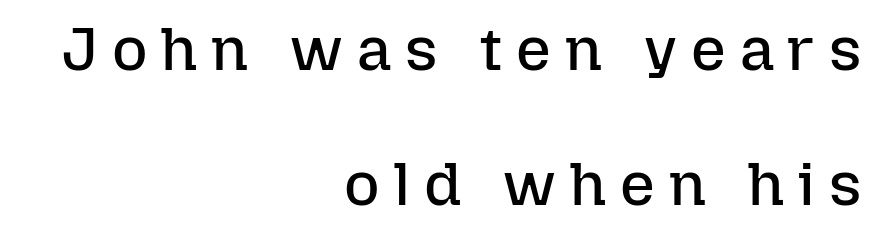
The ragged edge is on the left, which tells us the setting is flush right. A quiet, ordinary-to-light weight characterises the typeface. Loosely led — the rows are spread out. Every character sits straight up, as roman type does. Note the varied advance widths — an 'i' is clearly narrower than an 'm'. Observe the wide spacing: letters keep a clear distance from each other.
